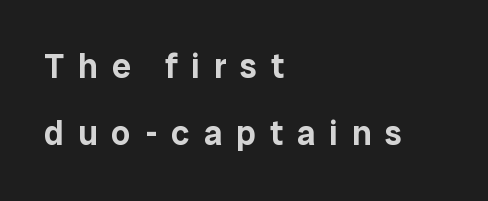
{"serif": "no", "italic": "no", "width": "normal", "stroke_contrast": "low", "x_height": "medium", "monospaced": "no", "underline": "no", "align": "left", "line_spacing": "loose", "line_spacing_ratio": 1.98, "letter_spacing": "wide", "letter_spacing_em": 0.41, "glyph_px": 34}
